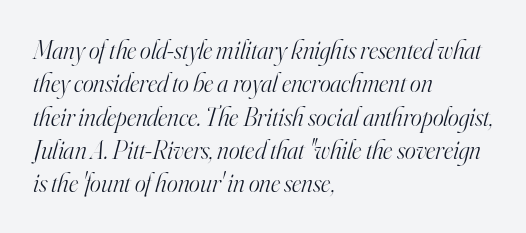
{"italic": "yes", "lean": "right", "slant_degrees": 16, "bold": "no", "underline": "no", "align": "left", "line_spacing": "normal", "line_spacing_ratio": 1.28, "letter_spacing": "normal", "letter_spacing_em": 0.0, "glyph_px": 26}
